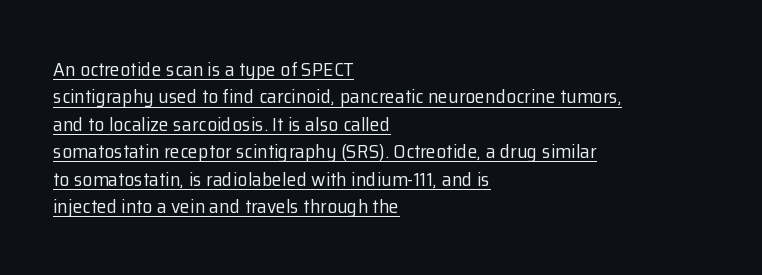
The image shows 20 px text type, upright; set left-aligned, normal line spacing (1.37x), normal letter spacing, underlined.
